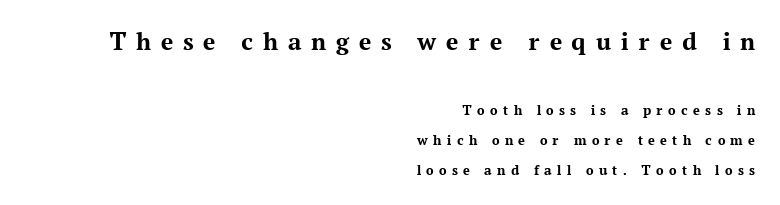
The image shows 27 px bold type, upright; set right-aligned, loose line spacing (2.01x), unusually wide letter spacing (+0.36 em), not underlined; the first (top) block is 1.8x larger.
